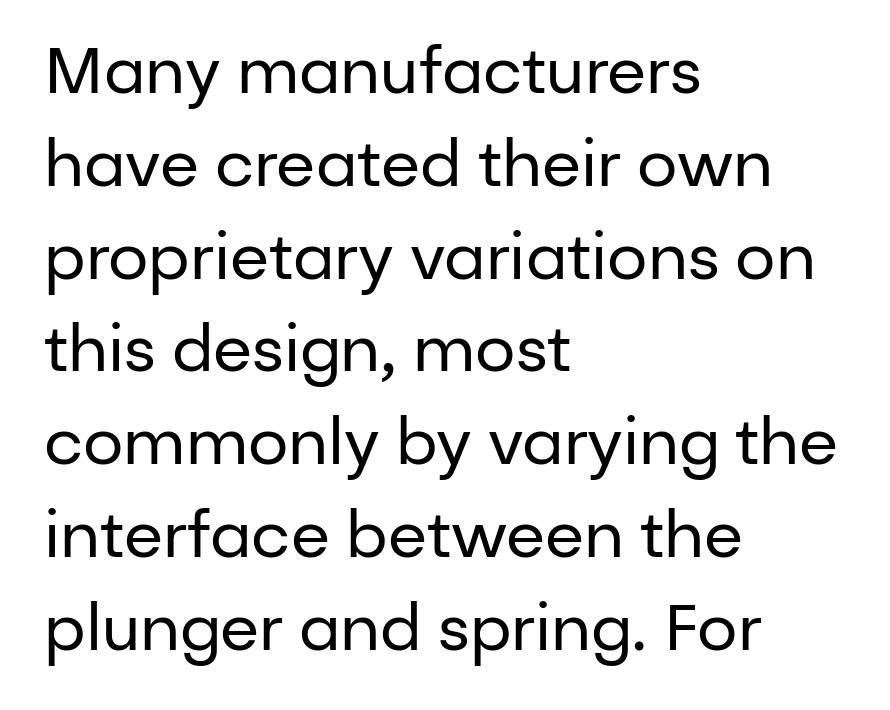
The image shows 64 px regular-weight sans-serif type, upright; set left-aligned, normal line spacing (1.45x), normal letter spacing, not underlined; low stroke contrast and a medium x-height.
